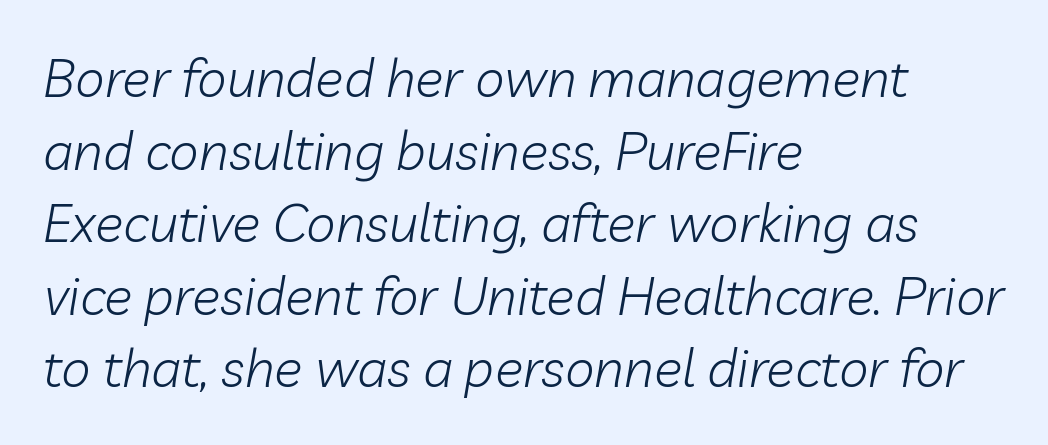
{"italic": "yes", "lean": "right", "slant_degrees": 10, "bold": "no", "weight": "light", "width": "normal", "stroke_contrast": "low", "x_height": "medium", "monospaced": "no", "underline": "no", "align": "left", "line_spacing": "normal", "line_spacing_ratio": 1.37, "letter_spacing": "normal", "letter_spacing_em": 0.0, "glyph_px": 53}
